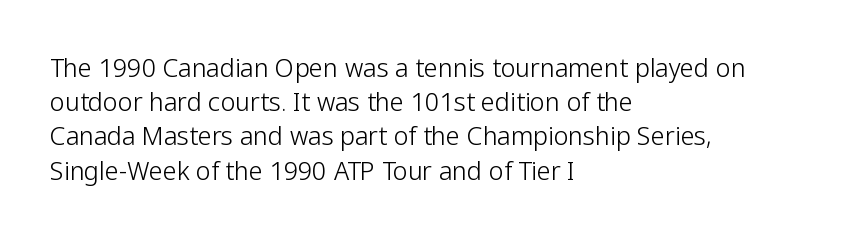
Q: Is the text bold? A: No.
Q: Is the text italic (slanted)? A: No, it is upright.
Q: Is the text underlined? A: No.
Q: How is the paragraph aligned? A: Left-aligned.
Q: Is the spacing between letters normal or unusually wide? A: Normal.
Q: Is the spacing between lines tight, normal or loose? A: Normal.
